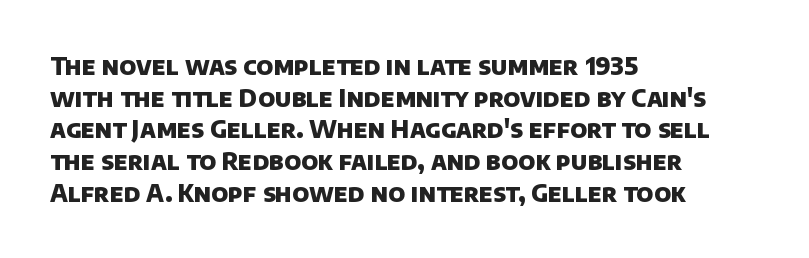
The image shows 24 px bold type; set left-aligned, normal line spacing (1.32x), normal letter spacing, not underlined.
